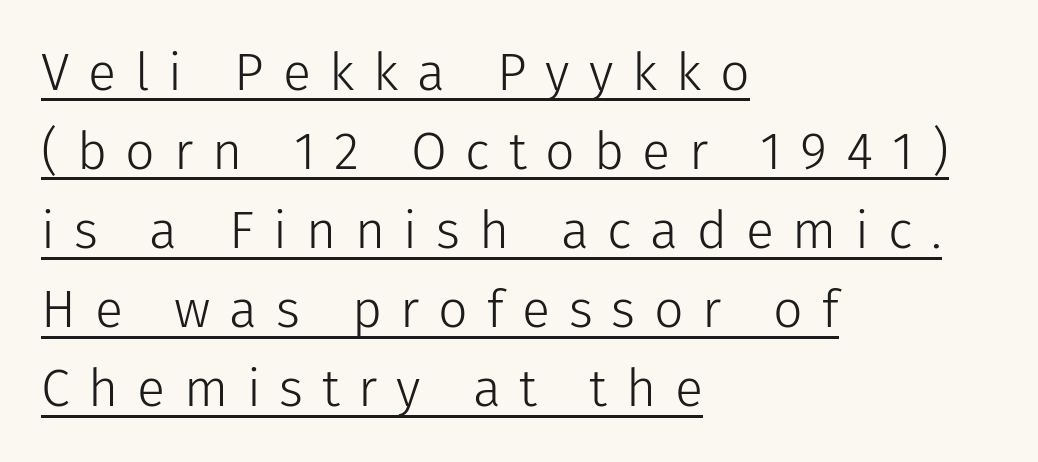
The image shows 52 px light sans-serif type, upright; set left-aligned, normal line spacing (1.52x), unusually wide letter spacing (+0.36 em), underlined; low stroke contrast and a medium x-height.
